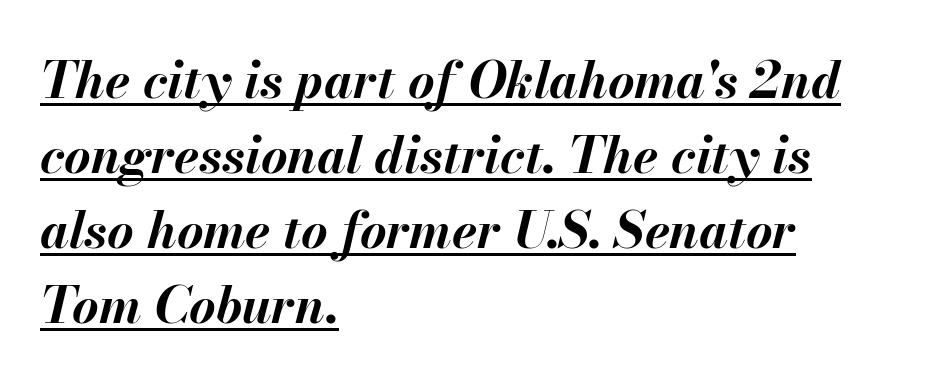
On the weight axis this lands at bold, roughly 700. The words here are underlined. These lines are set flush left with a ragged right edge. The rows are spaced the way most documents space them. The letters sit at their default tracking, neither squeezed nor spread. The passage shown is typed in a proportional face where columns would drift.
